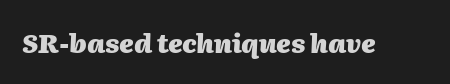
The image shows 26 px bold type, italic (leaning right); set normal letter spacing, not underlined.
